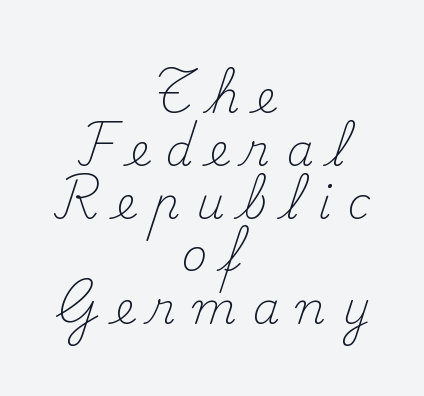
{"serif": "yes", "bold": "no", "weight": "light", "width": "normal", "stroke_contrast": "medium", "x_height": "small", "monospaced": "no", "underline": "no", "align": "center", "line_spacing_ratio": 1.2, "letter_spacing": "wide", "letter_spacing_em": 0.37, "glyph_px": 44}
